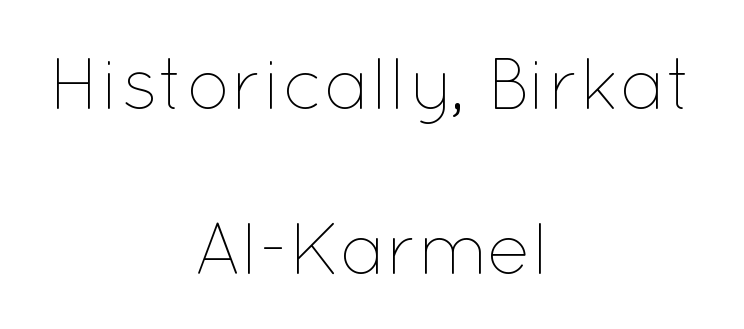
Each row of text sits above clean, open space. This rendering uses center alignment, leaving both contours irregular but symmetric. No letter is thick-stroked: the sample isn't bold. You could not count columns in this text — the font is proportionally spaced. It's the straight-up-and-down kind of type.
